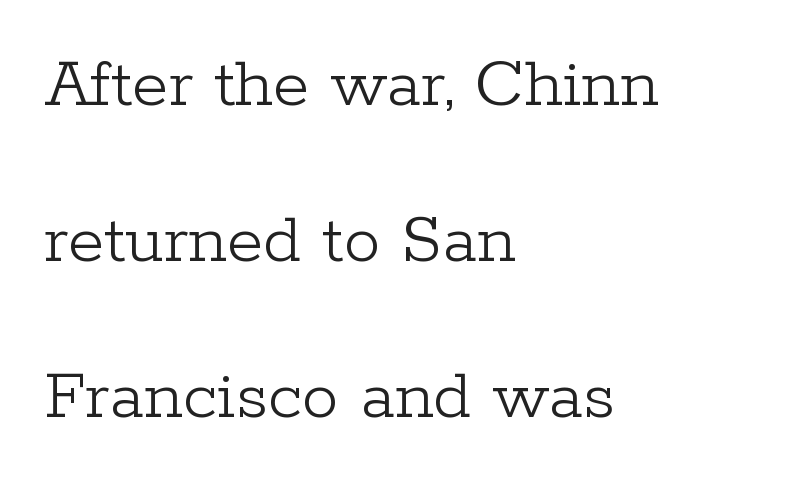
When letters stand straight like this, we call the style roman or upright. What stands out about the letter spacing? Nothing — it is the standard amount. In terms of letterform style, serifs are clearly present. The passage shown is not bold in any degree.
